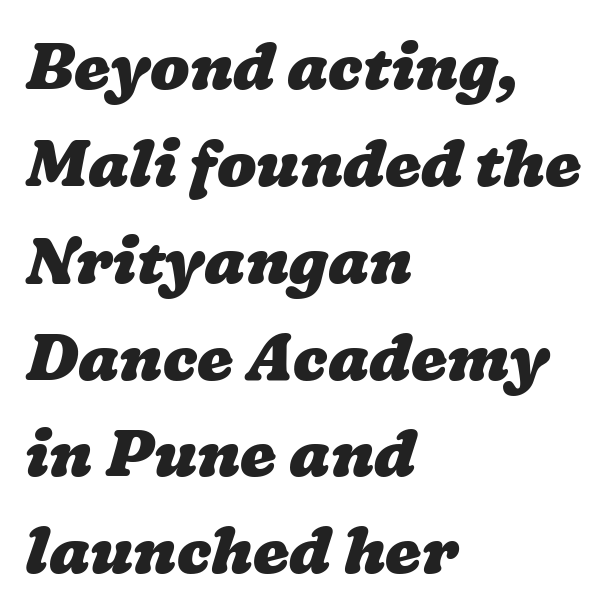
Unmarked baselines from the first word to the last. Does extra space separate the letters? No, they use regular spacing. The letters are bold, with thick, heavy strokes. These lines are rendered in a variable-pitch font. Line beginnings align vertically; line endings do not. Summary of vertical rhythm: regular, with standard interline spacing.
